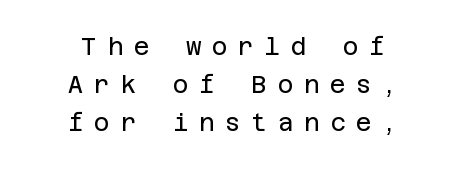
The text block is weighted toward neither margin, spreading evenly from the middle. Caption: face not bold, strokes unweighted. The tracking jumps out immediately: characters are airy and widely separated. Type without underlining. The letters stand upright; this is a roman face. Leading: standard.
